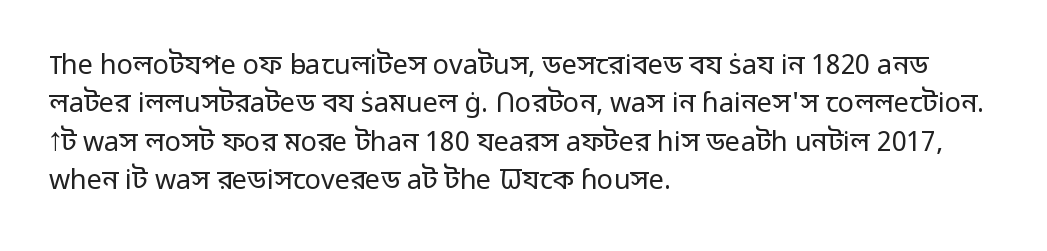
Every row of glyphs begins at an identical x-position on the left. A roman cut, with each character standing at attention. Does the leading feel generous? No, just average. The tracking reads as untouched default to a designer's eye.
